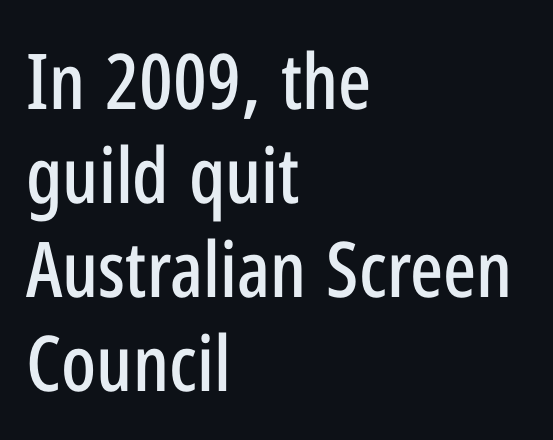
{"serif": "no", "italic": "no", "width": "condensed", "stroke_contrast": "low", "x_height": "medium", "monospaced": "no", "underline": "no", "align": "left", "line_spacing_ratio": 1.22, "letter_spacing": "normal", "letter_spacing_em": 0.0, "glyph_px": 77}
